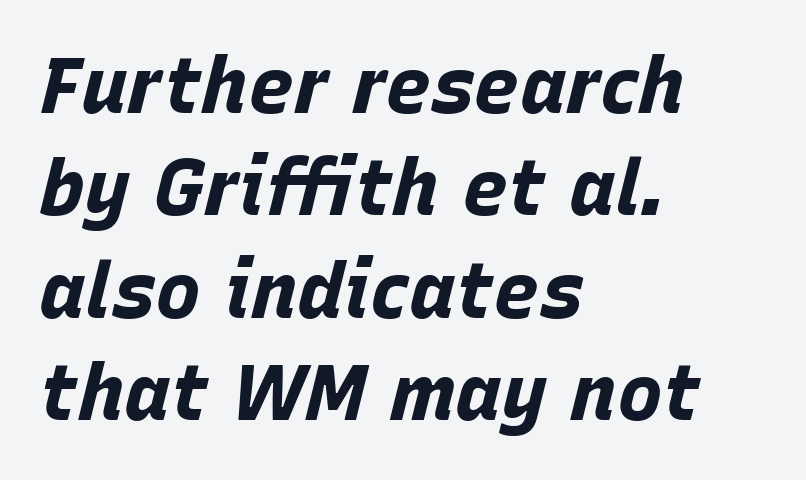
Each line starts at the same left margin while the right side varies. The type is set solid horizontally, with unmodified tracking. Looks like regular typesetting: each glyph gets only the width it needs. Descenders are the only things crossing below the line. Heavy-handed strokes throughout: this text is bold. Regarding leading, the lines here are spaced in the standard way.
